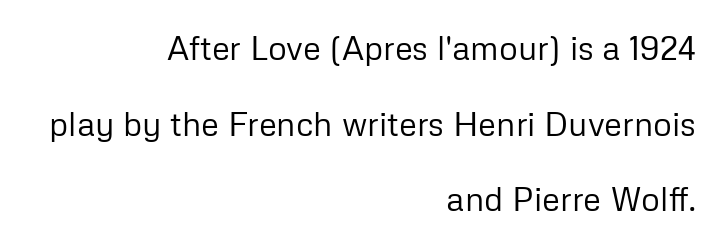
{"serif": "no", "italic": "no", "bold": "no", "weight": "regular", "width": "normal", "stroke_contrast": "low", "x_height": "medium", "monospaced": "no", "underline": "no", "align": "right", "line_spacing": "loose", "line_spacing_ratio": 2.29, "letter_spacing": "normal", "letter_spacing_em": 0.0, "glyph_px": 33}
